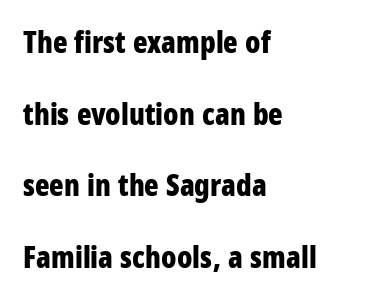
{"serif": "no", "italic": "no", "bold": "yes", "weight": "bold", "width": "condensed", "stroke_contrast": "low", "x_height": "large", "monospaced": "no", "underline": "no", "align": "left", "line_spacing": "loose", "line_spacing_ratio": 2.39, "letter_spacing": "normal", "letter_spacing_em": 0.0, "glyph_px": 30}
